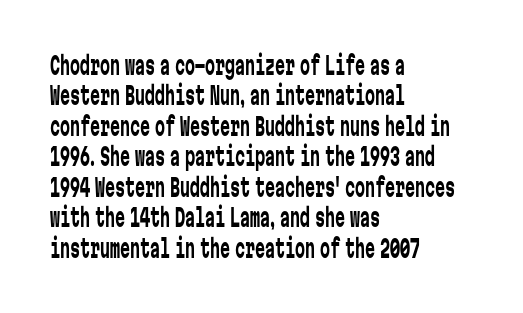
The image shows 25 px text type, upright; set left-aligned, line spacing 1.22x, normal letter spacing, not underlined.
